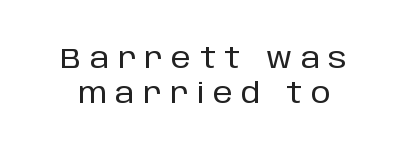
The image shows 28 px sans-serif type, upright; set line spacing 1.24x, unusually wide letter spacing (+0.31 em), not underlined; low stroke contrast and a large x-height.
